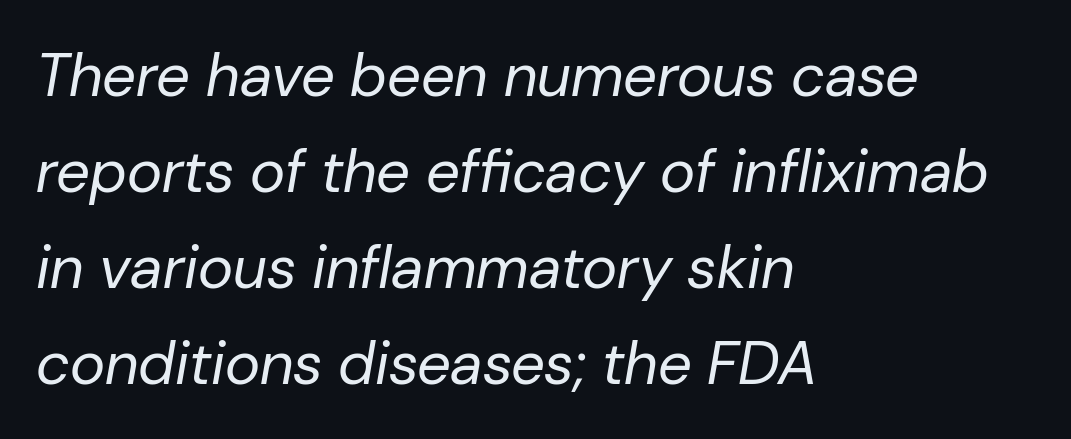
The image shows 60 px regular-weight type, italic (leaning right); set left-aligned, normal line spacing (1.6x), normal letter spacing, not underlined; low stroke contrast and a medium x-height.
